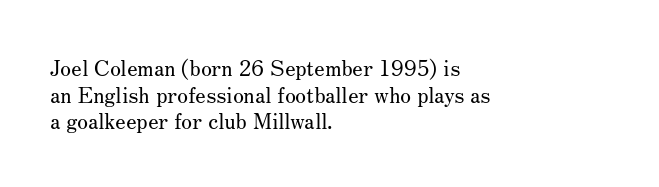
{"italic": "no", "bold": "no", "underline": "no", "align": "left", "line_spacing_ratio": 1.21, "letter_spacing": "normal", "letter_spacing_em": 0.0, "glyph_px": 22}
